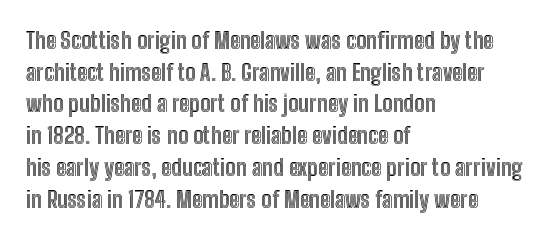
The tracking reads as untouched default to a designer's eye. These lines were composed using upright roman letters. A clean baseline with only descenders dipping below it. The designer left line spacing at the default. The lines are quadded left.
